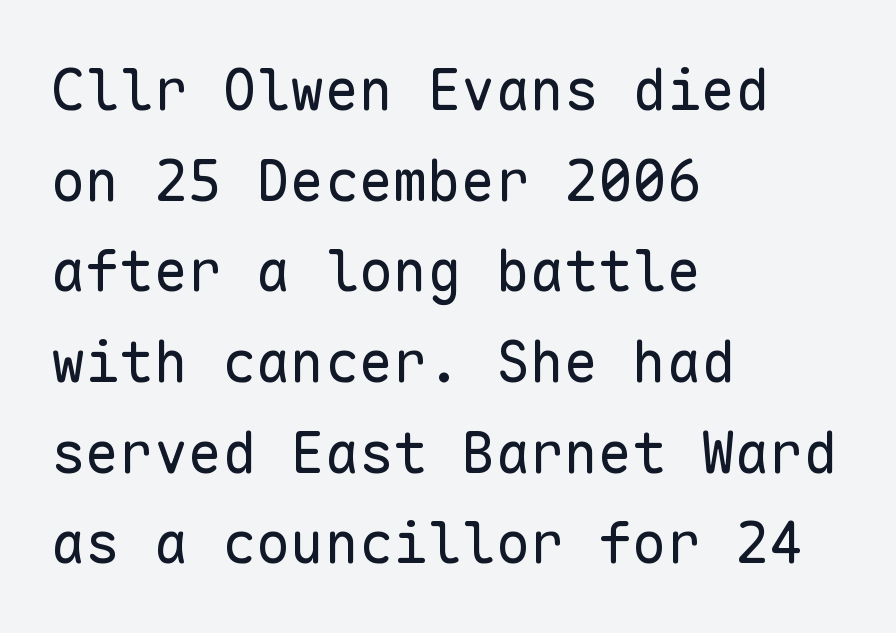
Here the designer chose a console-style face with uniform glyph widths. Note: no serifs on the glyphs. This is not heavy type; no bold has been used. No italicization has been applied; the sample stays upright. A classic flush-left, rag-right setting is used for this passage.
